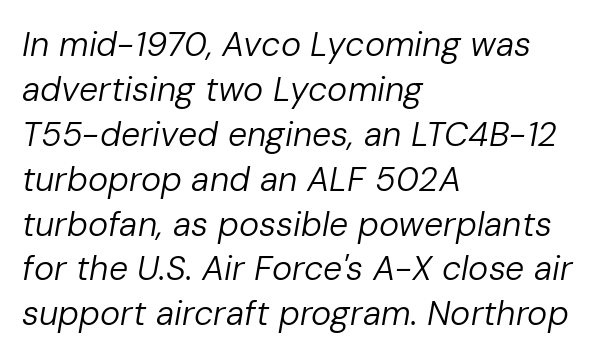
If you drew a ruler down the left edge, every line would touch it. Rendered with sloped, italic letterforms. These lines are rendered in a variable-pitch font. Type without underlining. Weight: not bold — regular or lighter.
